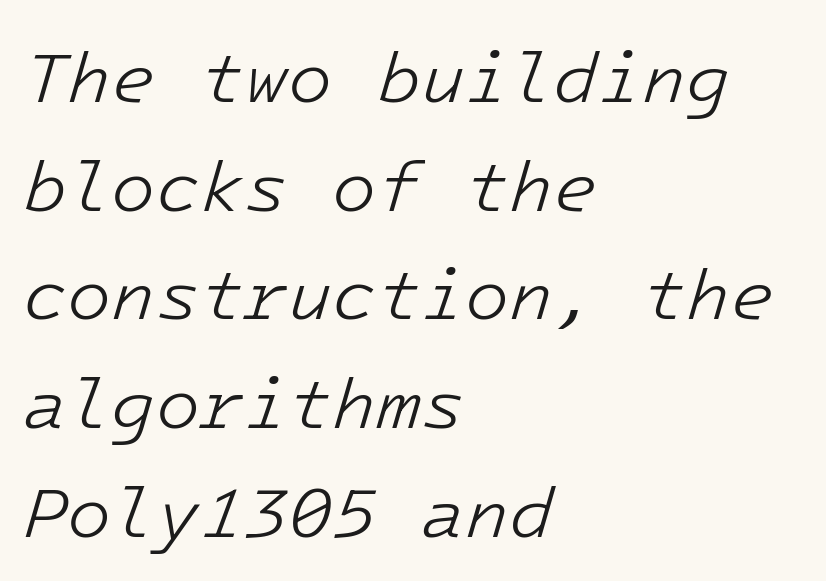
Q: Is the text bold? A: No.
Q: Is the text italic (slanted)? A: Yes, it leans right by about 16 degrees.
Q: Is the text underlined? A: No.
Q: How is the paragraph aligned? A: Left-aligned.
Q: Is the spacing between letters normal or unusually wide? A: Normal.
Q: Is the spacing between lines tight, normal or loose? A: Normal.
Q: Width (condensed, normal, or wide)? A: Normal.
Q: Stroke contrast? A: Low.
Q: x-height? A: Medium.
Q: Monospaced? A: Yes.
